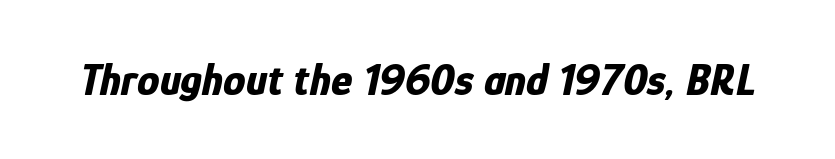
Posture: slanted. Notice how thick the strokes are: this is what a full bold looks like. Varying glyph widths throughout — classic text-font behaviour. The horizontal fit of the characters is conventional and even.
